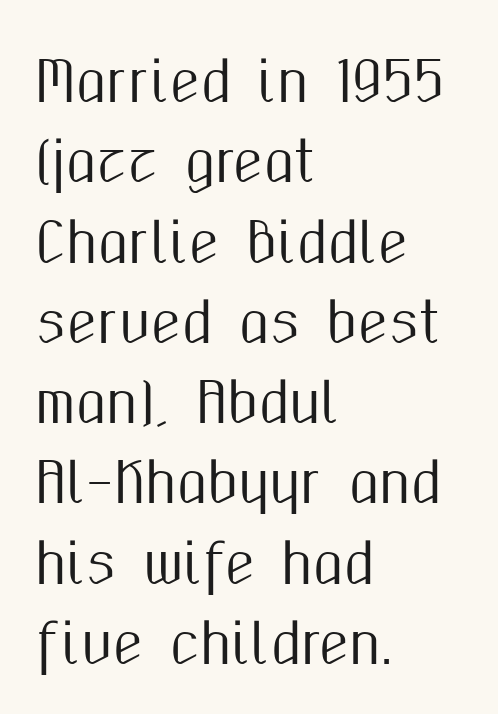
The passage shown has conventional tracking throughout. Style check: upright. The lines sit at an ordinary, default distance from one another. Anything drawn beneath the words? Only blank space. Here the designer chose a conventional face with non-uniform glyph widths.
